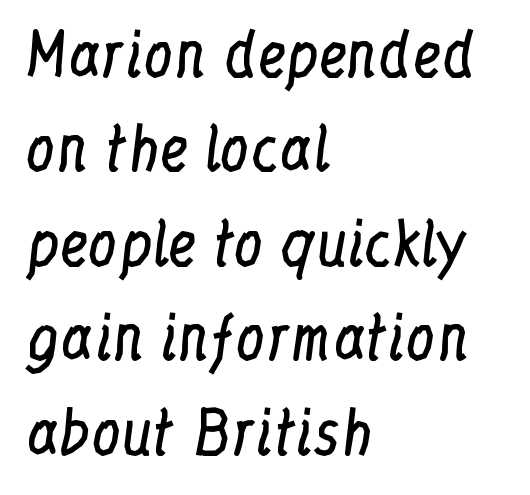
The image shows 59 px regular-weight, condensed serif type; set left-aligned, normal line spacing (1.6x), normal letter spacing, not underlined; low stroke contrast and a medium x-height.
